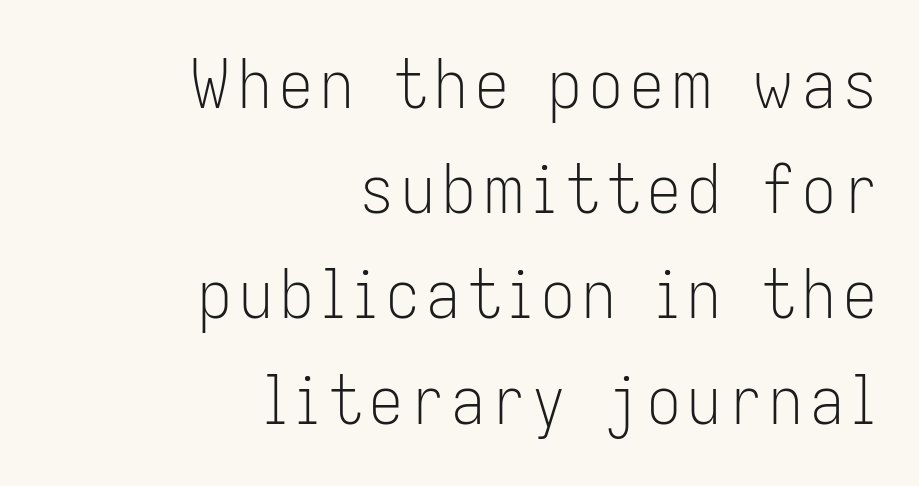
{"serif": "no", "italic": "no", "bold": "no", "weight": "light", "width": "condensed", "stroke_contrast": "low", "x_height": "medium", "monospaced": "no", "underline": "no", "align": "right", "line_spacing": "normal", "line_spacing_ratio": 1.57, "glyph_px": 67}
